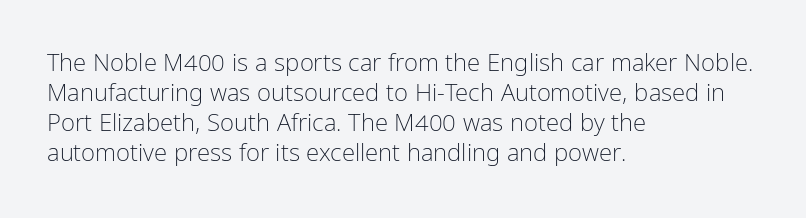
{"italic": "no", "bold": "no", "underline": "no", "align": "left", "line_spacing": "normal", "line_spacing_ratio": 1.25, "letter_spacing": "normal", "letter_spacing_em": 0.0, "glyph_px": 24}
